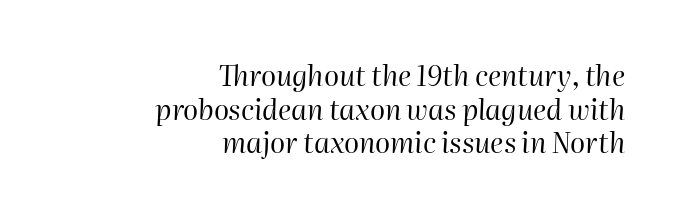
{"italic": "yes", "lean": "right", "slant_degrees": 2, "bold": "no", "weight": "regular", "width": "normal", "stroke_contrast": "high", "x_height": "medium", "monospaced": "no", "underline": "no", "align": "right", "line_spacing_ratio": 1.2, "letter_spacing": "normal", "letter_spacing_em": 0.0, "glyph_px": 28}
